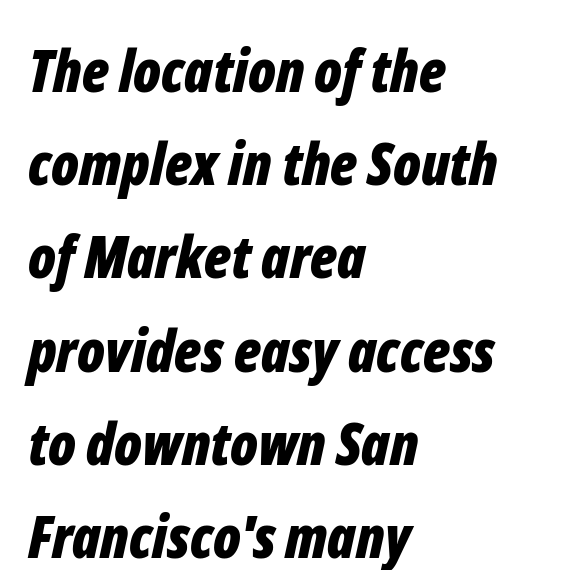
The image shows 59 px bold, condensed type, italic (leaning right); set left-aligned, normal line spacing (1.58x), normal letter spacing, not underlined; low stroke contrast and a medium x-height.
